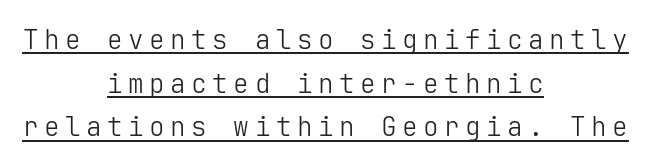
{"italic": "no", "bold": "no", "underline": "yes", "align": "center", "line_spacing": "normal", "line_spacing_ratio": 1.68, "letter_spacing": "wide", "letter_spacing_em": 0.21, "glyph_px": 26}
